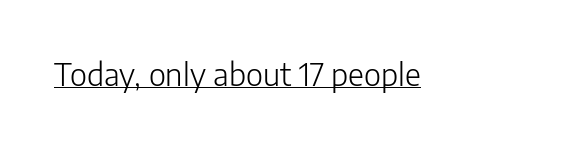
Does a line run under the words? Yes, clearly. Words appear dense and cohesive because spacing is normal. Note the varied advance widths — an 'i' is clearly narrower than an 'm'. No feet cap the strokes, marking this as sans-serif type.
